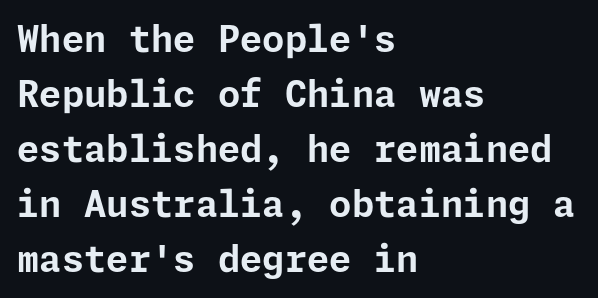
The image shows 36 px bold sans-serif type, upright; set left-aligned, normal line spacing (1.53x), normal letter spacing, not underlined; low stroke contrast and a medium x-height.
